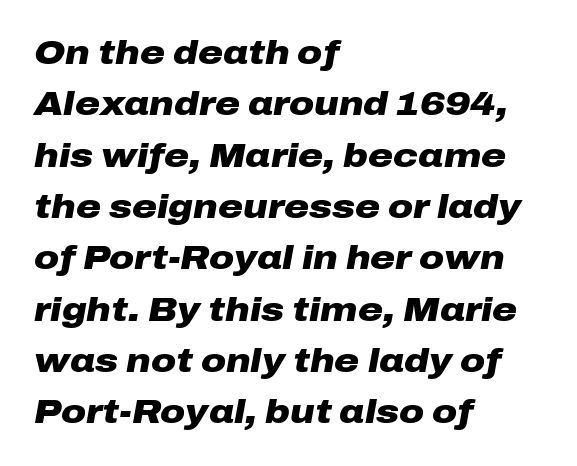
Q: Is the text bold? A: Yes.
Q: Is the text italic (slanted)? A: Yes, it leans right by about 10 degrees.
Q: Is the text underlined? A: No.
Q: How is the paragraph aligned? A: Left-aligned.
Q: Is the spacing between letters normal or unusually wide? A: Normal.
Q: Is the spacing between lines tight, normal or loose? A: Normal.
Q: Width (condensed, normal, or wide)? A: Wide.
Q: Stroke contrast? A: Low.
Q: x-height? A: Medium.
Q: Monospaced? A: No.
